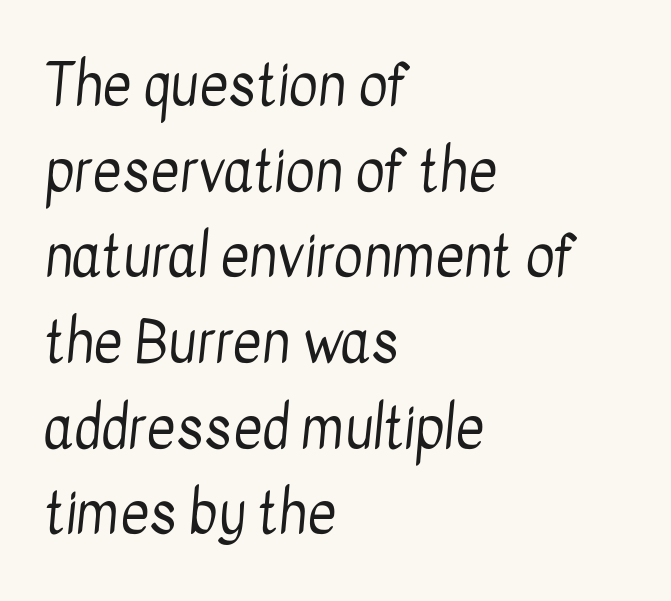
The glyphs in this specimen are sans serif. The ragged edge is on the right, which tells us the setting is flush left. Honestly, the letter spacing is just normal — you wouldn't notice it. The cut favours lightness, reaching ordinary text weight at its darkest. Words float on clear page, feet unadorned. Proportional: the letters do not fall into vertical columns.
